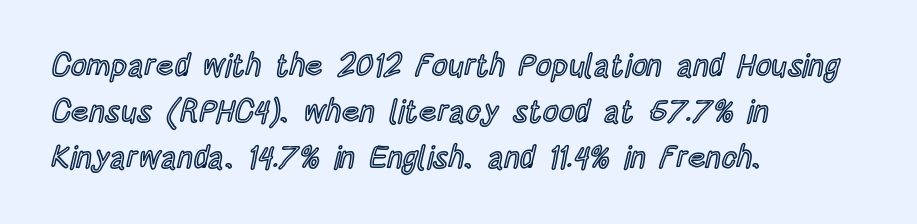
Reading down the column, the eye jumps a familiar distance to each next line. This sample has the flowing, uneven cadence of proportional lettering. The compositor pushed each line to the left boundary. Look at the tracking — it's just the regular setting, nothing added.
